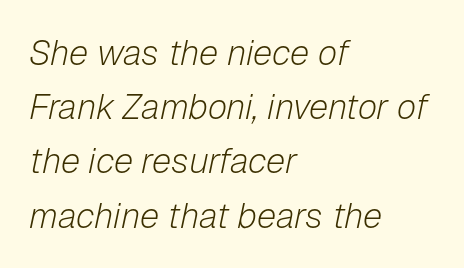
The passage shown leans; its letterforms are oblique. Observe the ordinary spacing: letters are neighbours, not strangers. A light-to-regular cut is what we see here. Descenders are the only things crossing below the line. Notice how descenders clear the ascenders below comfortably — that's standard leading. A classic flush-left, rag-right setting is used for this passage.
